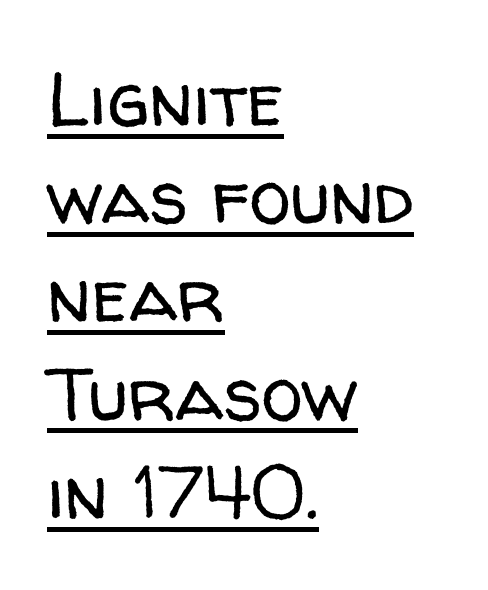
{"serif": "no", "italic": "no", "bold": "no", "weight": "regular", "width": "normal", "stroke_contrast": "low", "x_height": "medium", "monospaced": "no", "underline": "yes", "align": "left", "line_spacing": "normal", "line_spacing_ratio": 1.31, "letter_spacing": "normal", "letter_spacing_em": 0.0, "glyph_px": 75}
